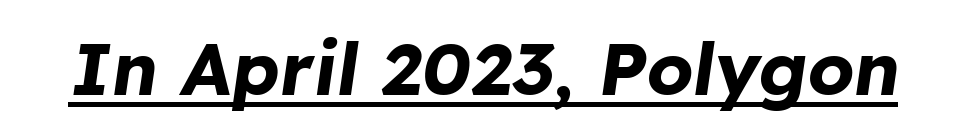
The image shows 73 px bold type, italic (leaning right); set normal letter spacing, underlined; low stroke contrast and a medium x-height.
